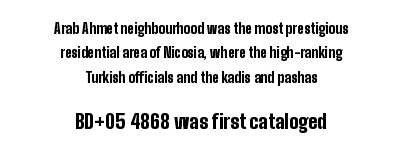
{"italic": "no", "bold": "yes", "underline": "no", "align": "center", "line_spacing_ratio": 1.75, "letter_spacing": "normal", "letter_spacing_em": 0.0, "larger_block": "second", "size_ratio": 1.43, "glyph_px": 20}
